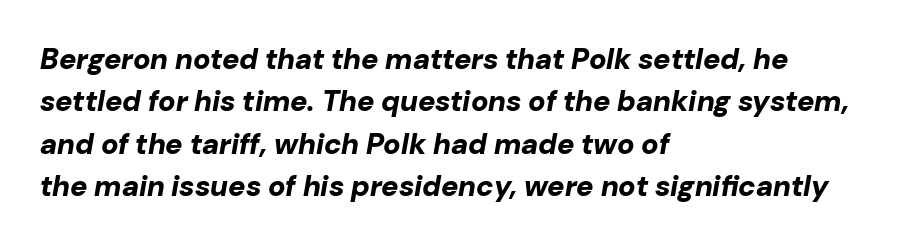
It's the slanting kind of type. The leading is moderate, giving the passage an even texture. The tracking reads as untouched default to a designer's eye. Does the weight exceed regular? Yes, all the way to bold.
